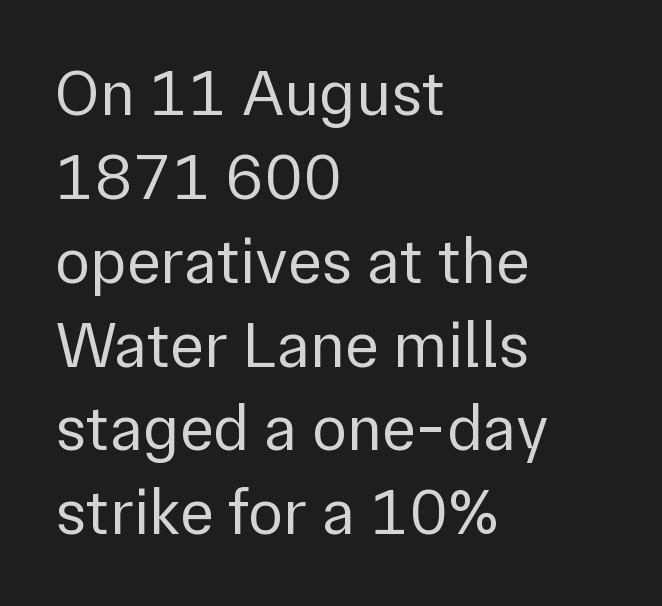
{"serif": "no", "italic": "no", "bold": "no", "weight": "regular", "width": "normal", "stroke_contrast": "low", "x_height": "medium", "monospaced": "no", "underline": "no", "align": "left", "line_spacing": "normal", "line_spacing_ratio": 1.29, "letter_spacing": "normal", "letter_spacing_em": 0.0, "glyph_px": 65}
